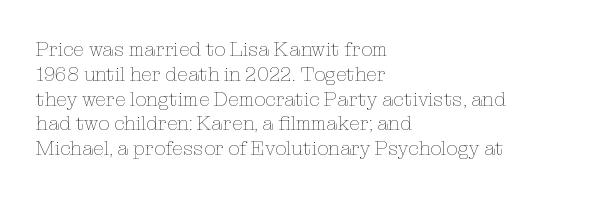
{"italic": "no", "bold": "no", "underline": "no", "align": "left", "line_spacing_ratio": 1.24, "letter_spacing": "normal", "letter_spacing_em": 0.0, "glyph_px": 20}
